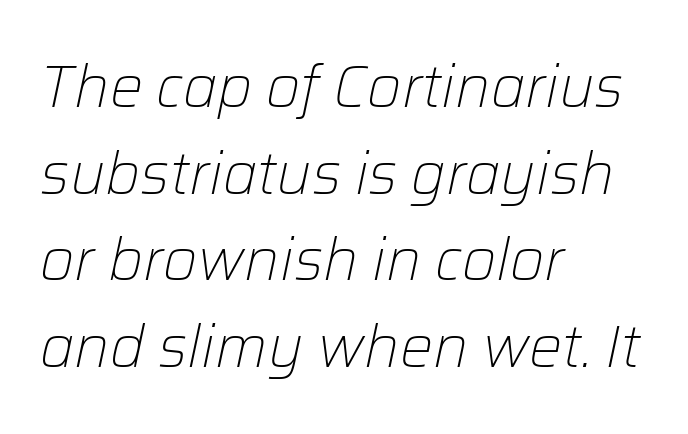
Q: Is the text bold? A: No.
Q: Is the text italic (slanted)? A: Yes, it leans right by about 12 degrees.
Q: Is the text underlined? A: No.
Q: How is the paragraph aligned? A: Left-aligned.
Q: Is the spacing between letters normal or unusually wide? A: Normal.
Q: Is the spacing between lines tight, normal or loose? A: Normal.
Q: Width (condensed, normal, or wide)? A: Normal.
Q: Stroke contrast? A: Low.
Q: x-height? A: Medium.
Q: Monospaced? A: No.
